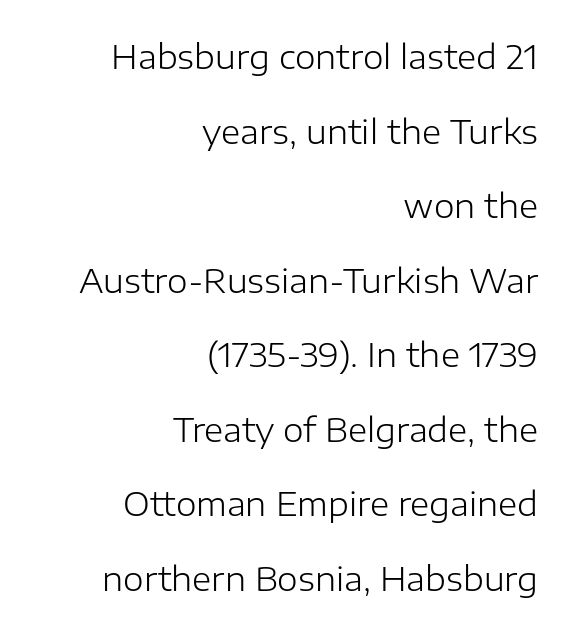
Q: Is the text bold? A: No.
Q: Is the text italic (slanted)? A: No, it is upright.
Q: Is the typeface a serif or a sans-serif typeface? A: Sans-serif.
Q: Is the text underlined? A: No.
Q: How is the paragraph aligned? A: Right-aligned.
Q: Is the spacing between letters normal or unusually wide? A: Normal.
Q: Is the spacing between lines tight, normal or loose? A: Loose.
Q: Width (condensed, normal, or wide)? A: Normal.
Q: Stroke contrast? A: Low.
Q: x-height? A: Medium.
Q: Monospaced? A: No.
